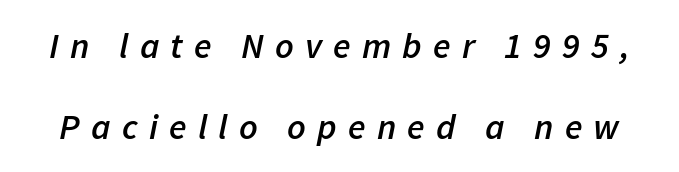
You could not count columns in this text — the font is proportionally spaced. Heft: intermediate — a semibold. These lines have a slow, spaced-out rhythm from letter to letter. Words float on clear page, feet unadorned. Yep, that's italic — everything's leaning.
